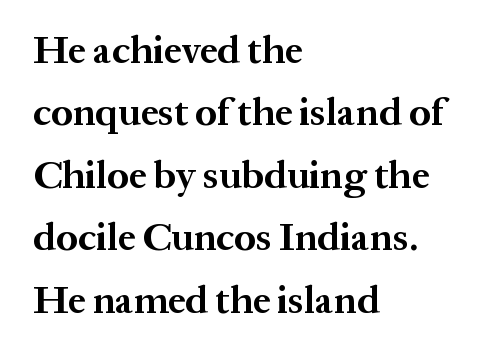
The image shows 39 px bold serif type, upright; set left-aligned, normal line spacing (1.6x), normal letter spacing, not underlined; medium stroke contrast and a medium x-height.
